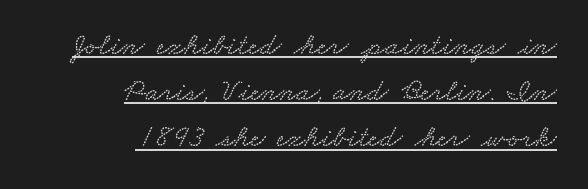
Q: Is the text underlined? A: Yes.
Q: How is the paragraph aligned? A: Right-aligned.
Q: Is the spacing between letters normal or unusually wide? A: Normal.
Q: Is the spacing between lines tight, normal or loose? A: Normal.
Q: Width (condensed, normal, or wide)? A: Wide.
Q: Stroke contrast? A: Low.
Q: x-height? A: Small.
Q: Monospaced? A: No.
